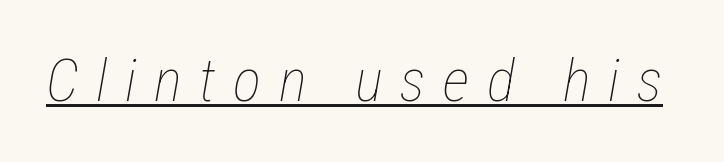
Q: Is the text bold? A: No.
Q: Is the text italic (slanted)? A: Yes, it leans right by about 12 degrees.
Q: Is the text underlined? A: Yes.
Q: Is the spacing between letters normal or unusually wide? A: Unusually wide.
Q: Width (condensed, normal, or wide)? A: Condensed.
Q: Stroke contrast? A: Low.
Q: x-height? A: Medium.
Q: Monospaced? A: No.
